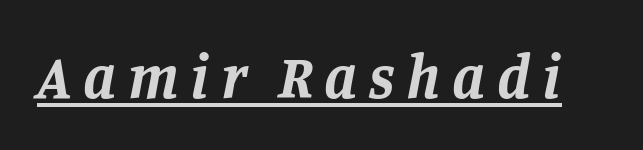
What weight is shown? A full bold with thick strokes. Quick note: underline on. Emphasis-style slanted type is in use. A typesetter would call this proportional, since set widths differ per character. Old-style or modern, the face here clearly has serifs.
